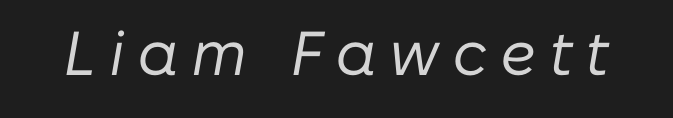
This is oblique type, the kind used for emphasis or titles. Heaviness? Minimal to ordinary, like unemphasized prose. Quick note: underline off. Here the designer chose a conventional face with non-uniform glyph widths. Between one letter and the next there's a generous, obvious gap.
